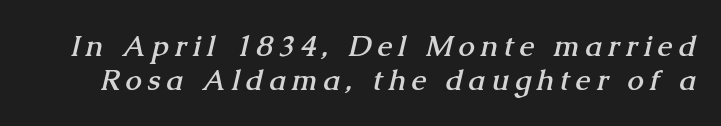
Q: Is the text bold? A: Yes.
Q: Is the typeface a serif or a sans-serif typeface? A: Serif.
Q: Is the text underlined? A: No.
Q: Is the spacing between letters normal or unusually wide? A: Unusually wide.
Q: Width (condensed, normal, or wide)? A: Normal.
Q: Stroke contrast? A: Medium.
Q: x-height? A: Medium.
Q: Monospaced? A: No.
